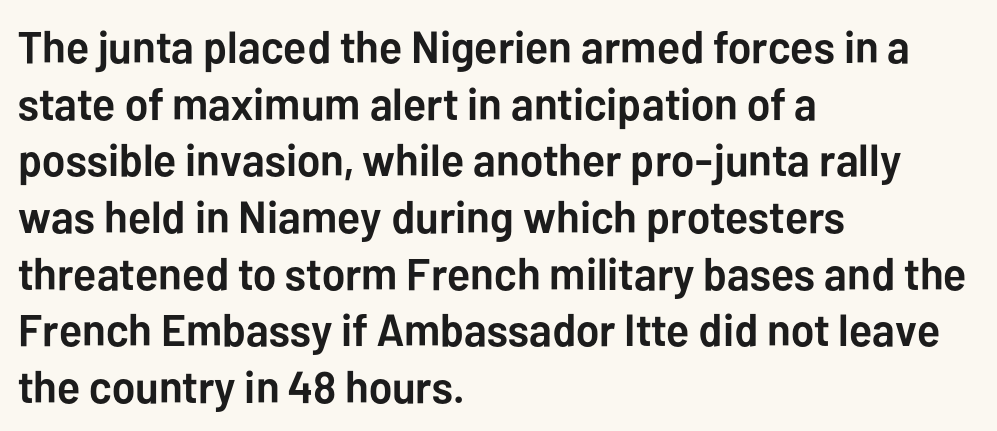
The rendering uses natural spacing where letterforms have individual widths. These lines carry a lot of weight — the face is fully bold. Nope, no serifs anywhere on these letters. Where is the straight margin? On the left.
